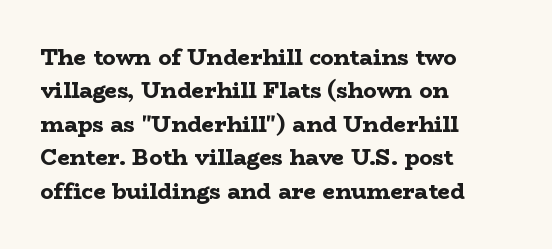
Q: Is the text bold? A: Yes.
Q: Is the text italic (slanted)? A: No, it is upright.
Q: Is the text underlined? A: No.
Q: How is the paragraph aligned? A: Left-aligned.
Q: Is the spacing between letters normal or unusually wide? A: Normal.
Q: Is the spacing between lines tight, normal or loose? A: Normal.
